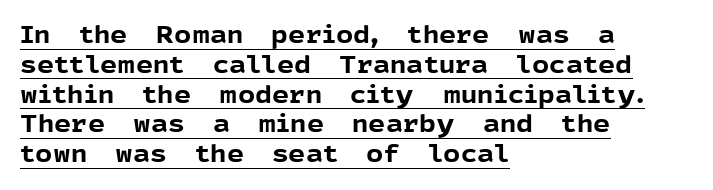
Q: Is the text bold? A: Yes.
Q: Is the text italic (slanted)? A: No, it is upright.
Q: Is the text underlined? A: Yes.
Q: How is the paragraph aligned? A: Left-aligned.
Q: Is the spacing between letters normal or unusually wide? A: Normal.
